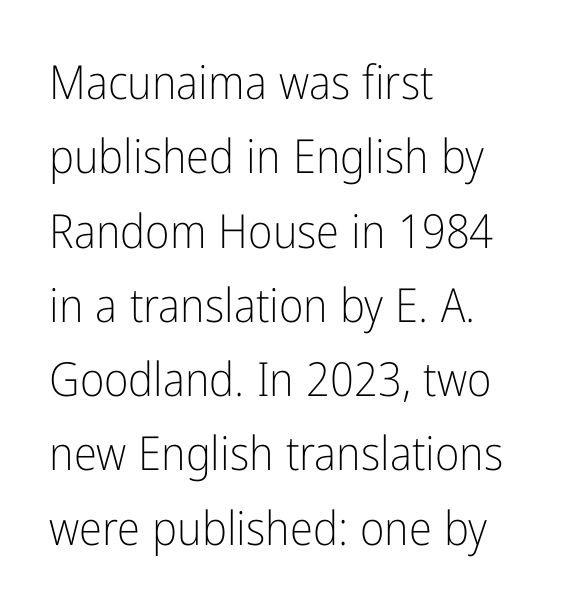
{"serif": "no", "italic": "no", "bold": "no", "weight": "light", "width": "condensed", "stroke_contrast": "low", "x_height": "medium", "monospaced": "no", "underline": "no", "align": "left", "line_spacing": "normal", "line_spacing_ratio": 1.58, "letter_spacing": "normal", "letter_spacing_em": 0.0, "glyph_px": 47}
